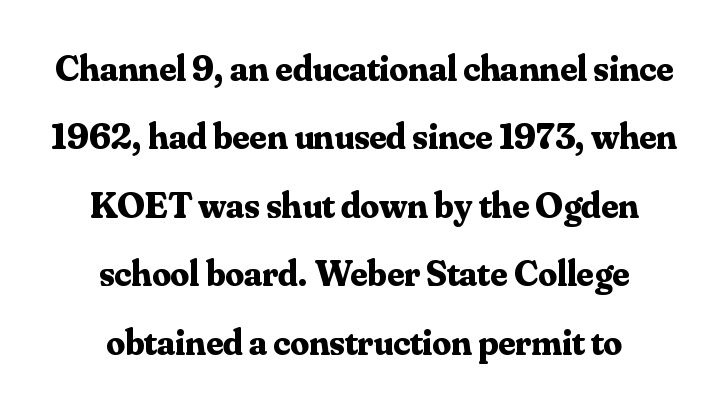
The image shows 37 px bold serif type, upright; set centered, line spacing 1.85x, normal letter spacing, not underlined; medium stroke contrast and a small x-height.
